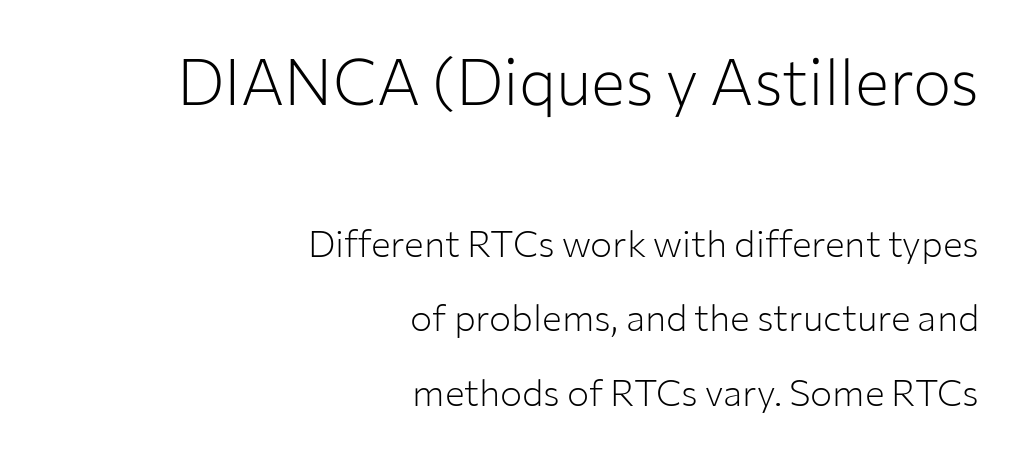
The image shows 64 px light sans-serif type, upright; set right-aligned, loose line spacing (2.01x), normal letter spacing, not underlined; the first (top) block is 1.73x larger; low stroke contrast and a medium x-height.
